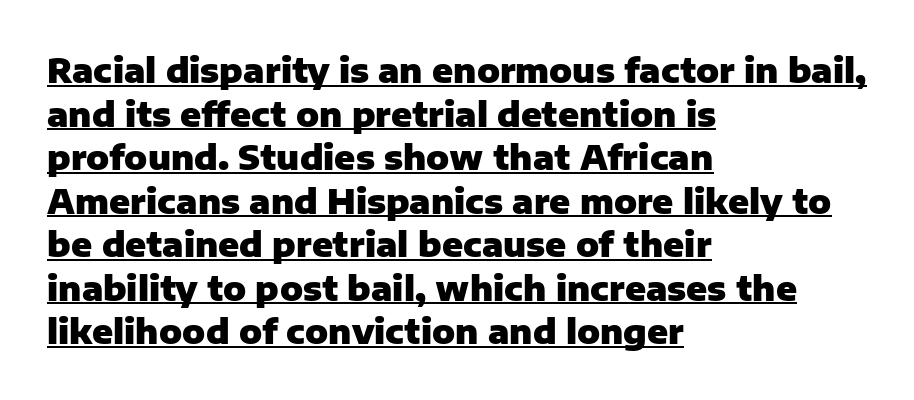
The letters stand straight up with perfectly vertical stems. The words here are underlined. The glyphs in this specimen are sans serif. Notice how descenders clear the ascenders below comfortably — that's standard leading. The passage shown is typed in a proportional face where columns would drift.
